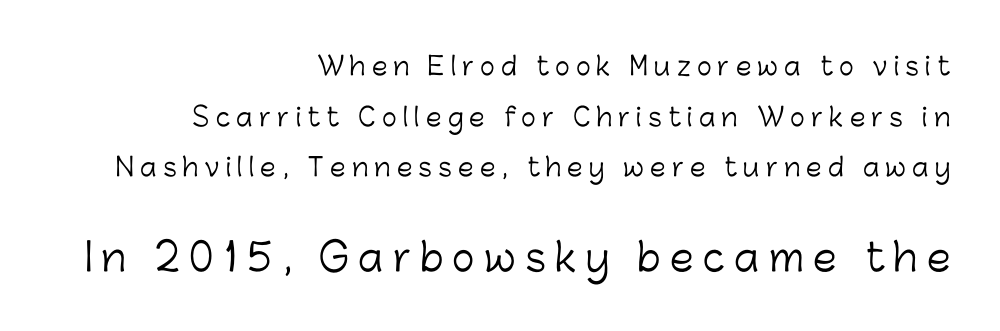
{"serif": "no", "italic": "no", "bold": "no", "weight": "light", "width": "normal", "stroke_contrast": "low", "x_height": "medium", "monospaced": "no", "underline": "no", "align": "right", "line_spacing": "loose", "line_spacing_ratio": 2.03, "letter_spacing": "wide", "letter_spacing_em": 0.25, "larger_block": "second", "size_ratio": 1.52, "glyph_px": 38}
